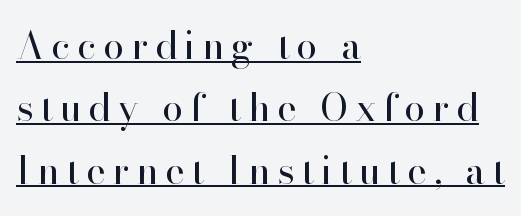
Yep, those are serifs on the letters. In terms of posture, this sample is upright. Do the characters align in a grid? No, the font is proportional. The setting favours the left margin, as ordinary paragraphs usually do. A typesetter would call this leading conventional body-copy spacing. Compared with a typical body face, this is equally light or lighter still.
